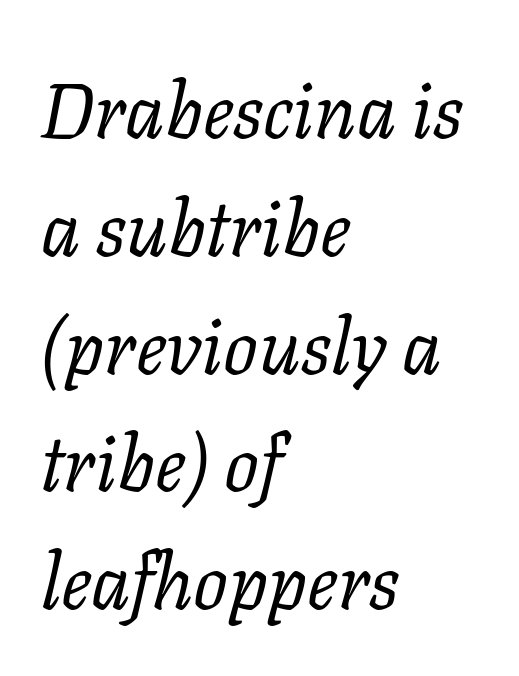
The face used here is proportionally spaced, like ordinary book or web type. You could call the tracking neutral — neither tight nor loose. Visually the block forms a straight wall on the left and a jagged coastline on the right. Honestly, there is no underline to notice here at all.
